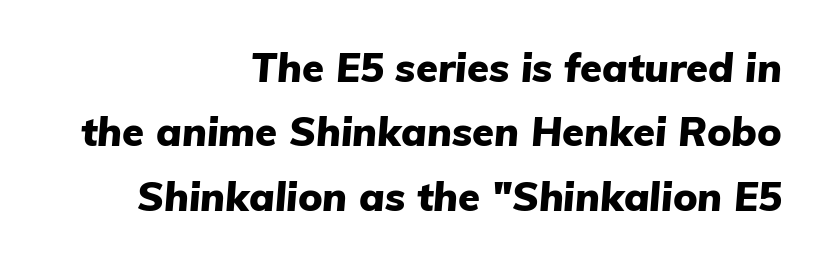
{"italic": "yes", "lean": "right", "slant_degrees": 5, "bold": "yes", "weight": "heavy", "width": "normal", "stroke_contrast": "low", "x_height": "medium", "monospaced": "no", "underline": "no", "align": "right", "line_spacing": "normal", "line_spacing_ratio": 1.61, "letter_spacing": "normal", "letter_spacing_em": 0.0, "glyph_px": 40}
